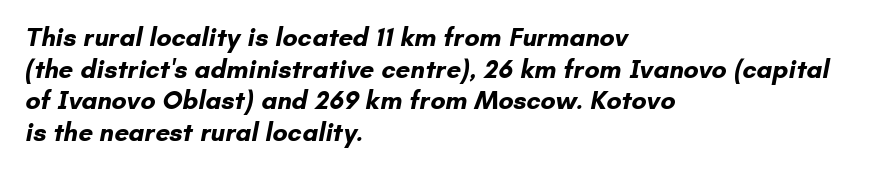
The image shows 26 px bold type; set left-aligned, line spacing 1.22x, normal letter spacing, not underlined.
